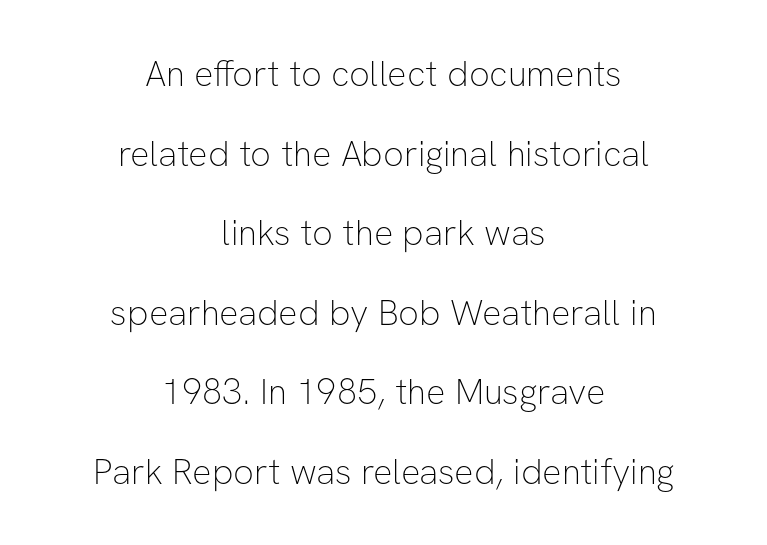
The image shows 36 px thin sans-serif type, upright; set centered, loose line spacing (2.21x), normal letter spacing, not underlined; low stroke contrast and a medium x-height.
